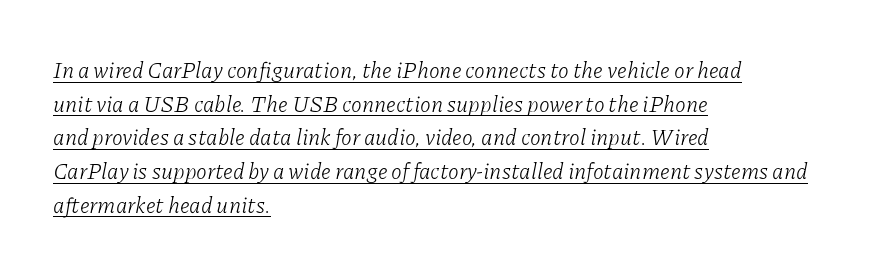
Characters follow at the spacing the type designer built in. Underline: present. The letters look calm and open, with moderate or lighter stems. The passage shown stacks its lines at a standard gap. Horizontally, the lines are justified to the leading edge only.
